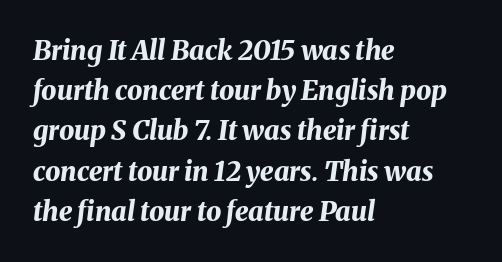
The image shows 27 px bold type, italic (leaning right); set left-aligned, normal line spacing (1.49x), normal letter spacing, not underlined.
